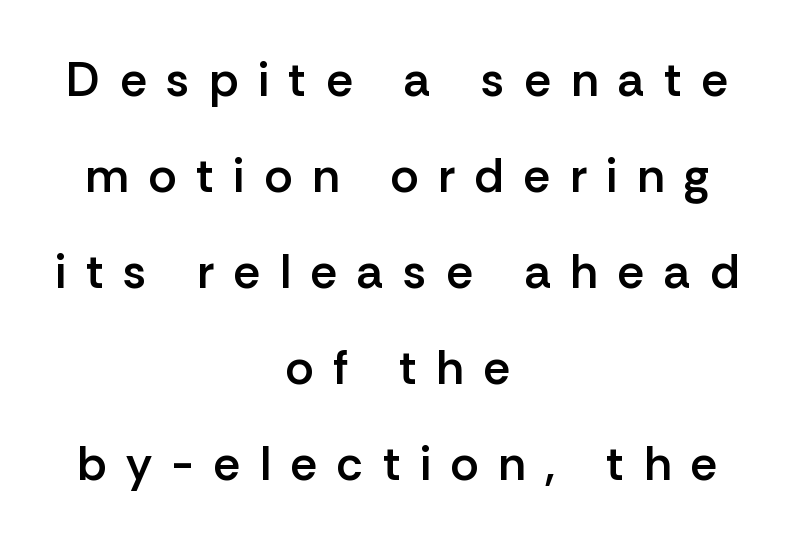
The image shows 48 px semibold sans-serif type, upright; set centered, loose line spacing (2.0x), unusually wide letter spacing (+0.41 em), not underlined; low stroke contrast and a medium x-height.
